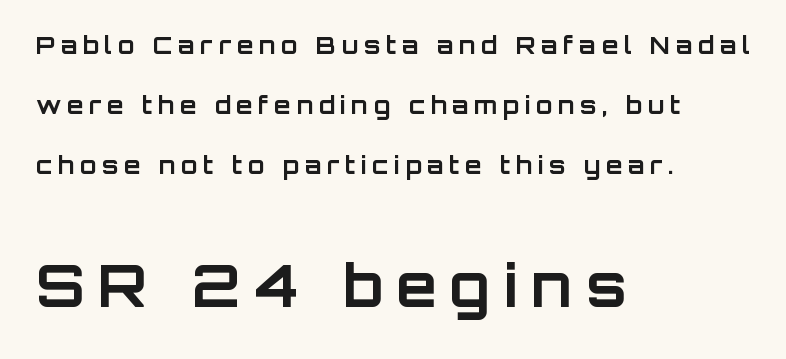
The lettering holds an erect, upright posture throughout. These lines stack with their left ends in a neat column. The passage shown is emphatically bold. Character widths vary here, with narrow letters taking less room than wide ones. The leading is generous, giving the passage an open texture.
